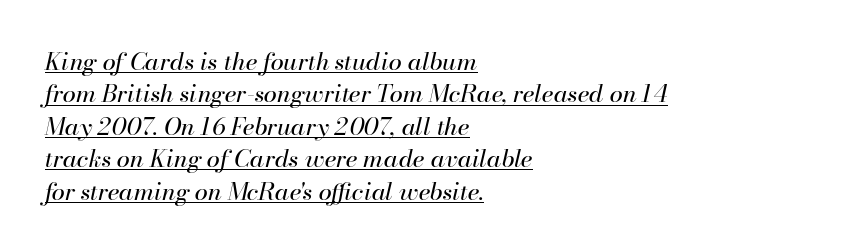
Baseline-to-baseline distance is the conventional proportion of letter height. Reading down the block, your eye returns to a fixed left position each line. There's an unmistakable incline to the writing here. A continuous stroke trails under the words, as in a hyperlink.
